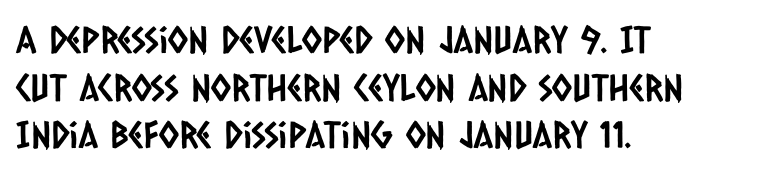
{"serif": "no", "width": "condensed", "stroke_contrast": "low", "x_height": "large", "monospaced": "no", "underline": "no", "align": "left", "line_spacing": "normal", "line_spacing_ratio": 1.29, "letter_spacing": "normal", "letter_spacing_em": 0.0, "glyph_px": 37}
